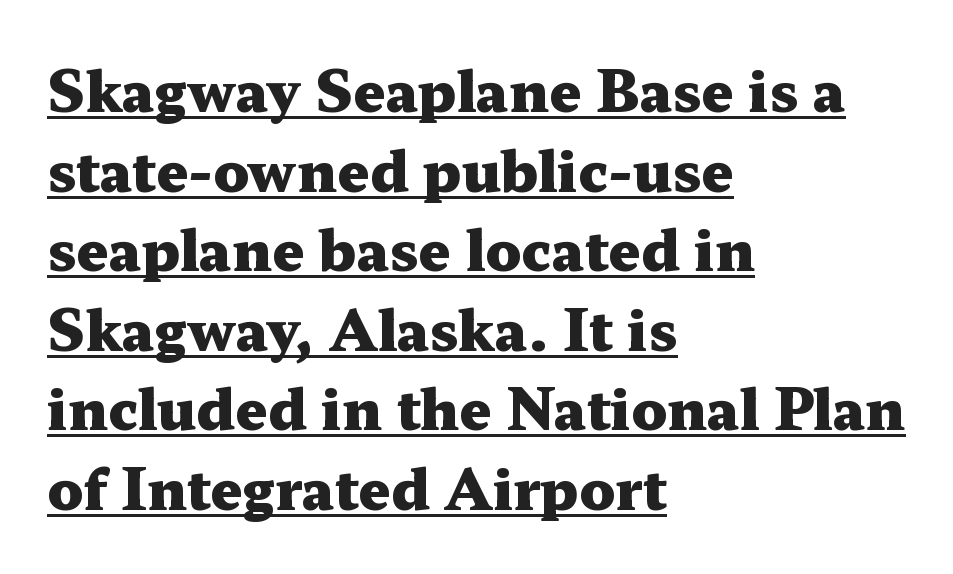
Q: Is the text bold? A: Yes.
Q: Is the text italic (slanted)? A: No, it is upright.
Q: Is the typeface a serif or a sans-serif typeface? A: Serif.
Q: Is the text underlined? A: Yes.
Q: How is the paragraph aligned? A: Left-aligned.
Q: Is the spacing between letters normal or unusually wide? A: Normal.
Q: Is the spacing between lines tight, normal or loose? A: Normal.
Q: Width (condensed, normal, or wide)? A: Wide.
Q: Stroke contrast? A: Medium.
Q: x-height? A: Medium.
Q: Monospaced? A: No.
